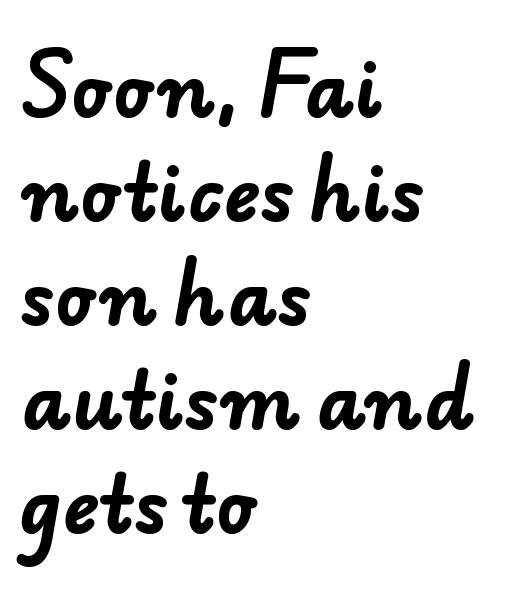
The rendering uses natural spacing where letterforms have individual widths. Observe the absence of serifs on each vertical stroke in this sample. The foot of each line stays bare and open. There is no visible air inserted between adjacent glyphs.
